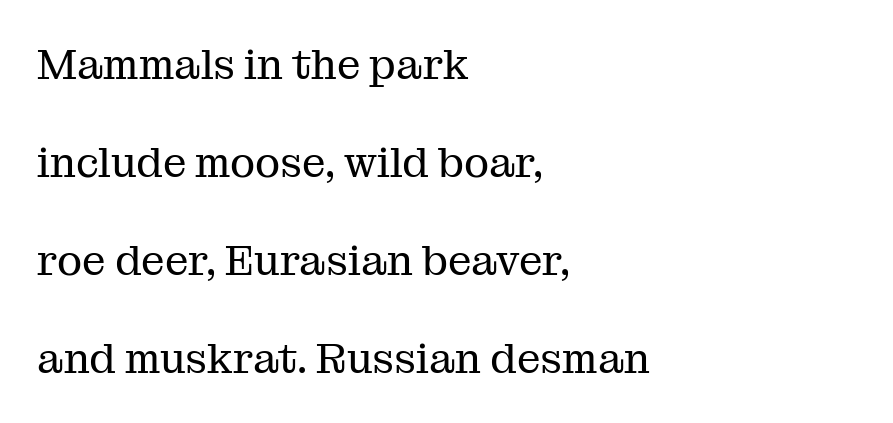
Q: Is the text bold? A: No.
Q: Is the text italic (slanted)? A: No, it is upright.
Q: Is the typeface a serif or a sans-serif typeface? A: Serif.
Q: Is the text underlined? A: No.
Q: How is the paragraph aligned? A: Left-aligned.
Q: Is the spacing between letters normal or unusually wide? A: Normal.
Q: Is the spacing between lines tight, normal or loose? A: Loose.
Q: Width (condensed, normal, or wide)? A: Normal.
Q: Stroke contrast? A: Medium.
Q: x-height? A: Medium.
Q: Monospaced? A: No.
